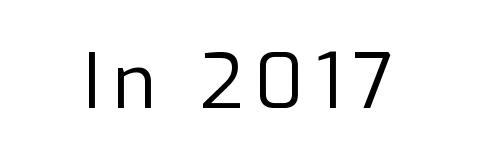
The image shows 75 px regular-weight sans-serif type, upright; set not underlined; low stroke contrast and a medium x-height.
